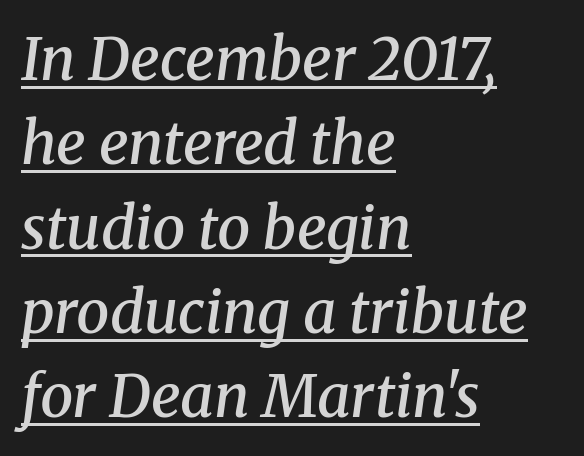
{"serif": "yes", "italic": "yes", "lean": "right", "slant_degrees": 8, "bold": "semi", "weight": "semibold", "width": "normal", "stroke_contrast": "medium", "x_height": "medium", "monospaced": "no", "underline": "yes", "align": "left", "line_spacing": "normal", "line_spacing_ratio": 1.43, "letter_spacing": "normal", "letter_spacing_em": 0.0, "glyph_px": 59}
